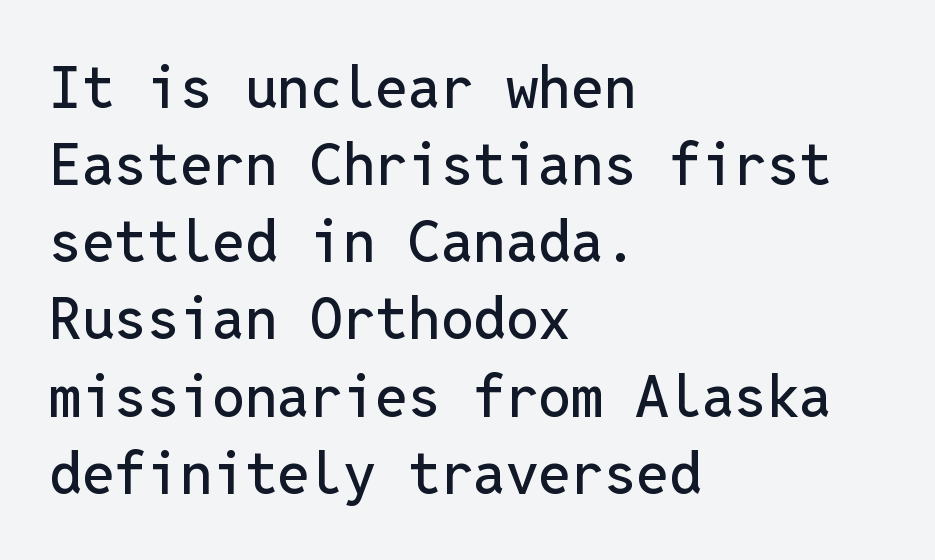
{"serif": "no", "italic": "no", "width": "normal", "stroke_contrast": "low", "x_height": "medium", "monospaced": "yes", "underline": "no", "align": "left", "line_spacing": "normal", "line_spacing_ratio": 1.33, "letter_spacing": "normal", "letter_spacing_em": 0.0, "glyph_px": 58}
